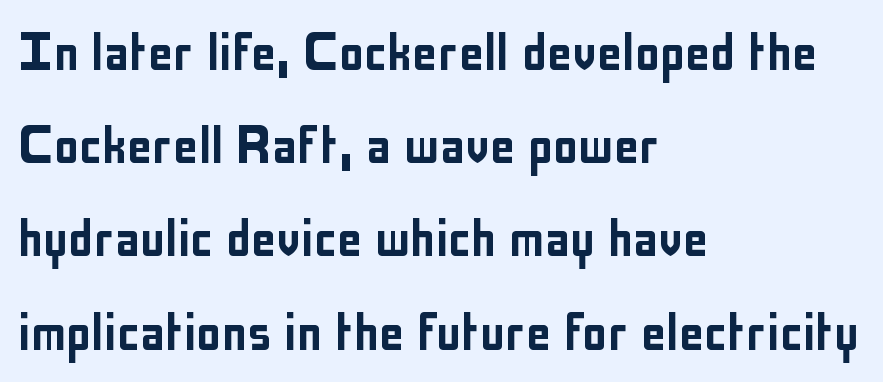
{"serif": "no", "italic": "no", "width": "condensed", "stroke_contrast": "low", "x_height": "medium", "monospaced": "no", "underline": "no", "align": "left", "line_spacing": "normal", "line_spacing_ratio": 1.48, "letter_spacing": "normal", "letter_spacing_em": 0.0, "glyph_px": 63}
